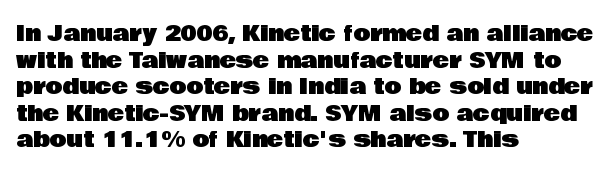
The image shows 22 px text type, upright; set left-aligned, line spacing 1.21x, normal letter spacing, not underlined.
